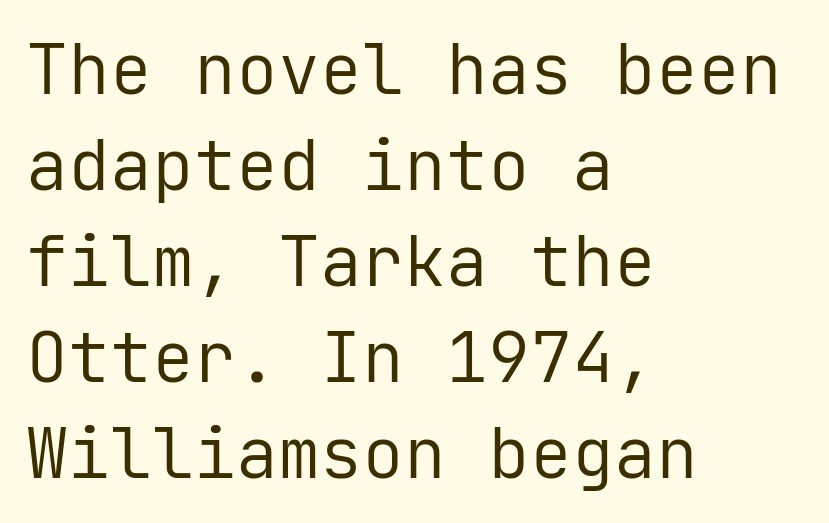
{"serif": "no", "italic": "no", "bold": "no", "weight": "regular", "width": "normal", "stroke_contrast": "low", "x_height": "medium", "monospaced": "yes", "underline": "no", "align": "left", "line_spacing": "normal", "line_spacing_ratio": 1.37, "letter_spacing": "normal", "letter_spacing_em": 0.0, "glyph_px": 70}
